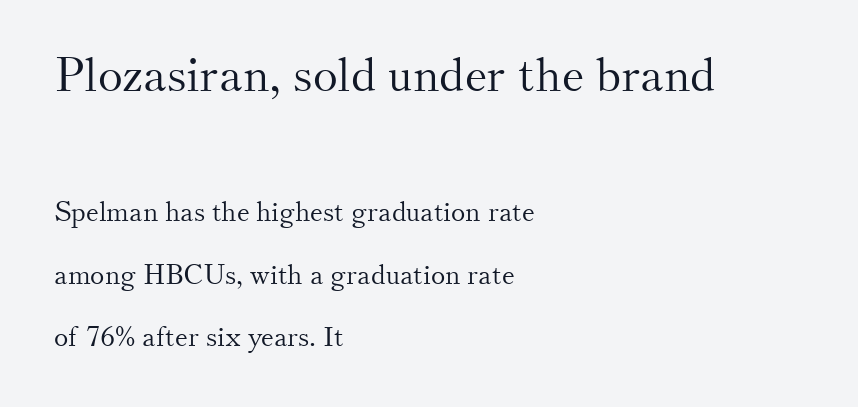
{"serif": "yes", "italic": "no", "bold": "no", "weight": "light", "width": "normal", "stroke_contrast": "medium", "x_height": "small", "monospaced": "no", "underline": "no", "align": "left", "line_spacing": "loose", "line_spacing_ratio": 2.31, "letter_spacing": "normal", "letter_spacing_em": 0.0, "larger_block": "first", "size_ratio": 1.74, "glyph_px": 47}
